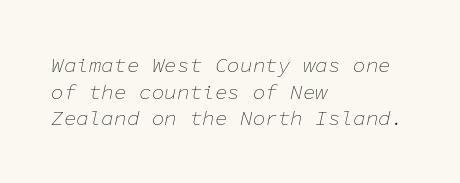
Q: Is the text bold? A: No.
Q: Is the text italic (slanted)? A: Yes, it leans right by about 11 degrees.
Q: Is the text underlined? A: No.
Q: How is the paragraph aligned? A: Left-aligned.
Q: Is the spacing between letters normal or unusually wide? A: Normal.
Q: Is the spacing between lines tight, normal or loose? A: Normal.
